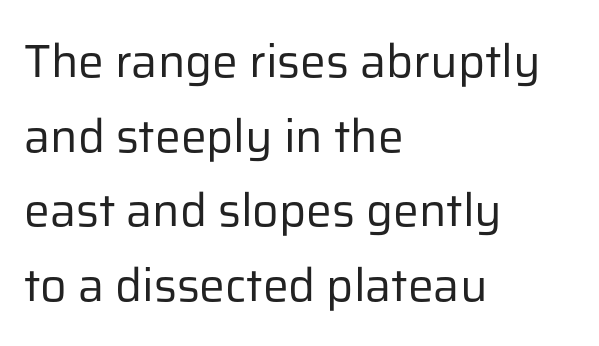
The image shows 46 px regular-weight sans-serif type, upright; set left-aligned, normal line spacing (1.62x), normal letter spacing, not underlined; low stroke contrast and a medium x-height.
